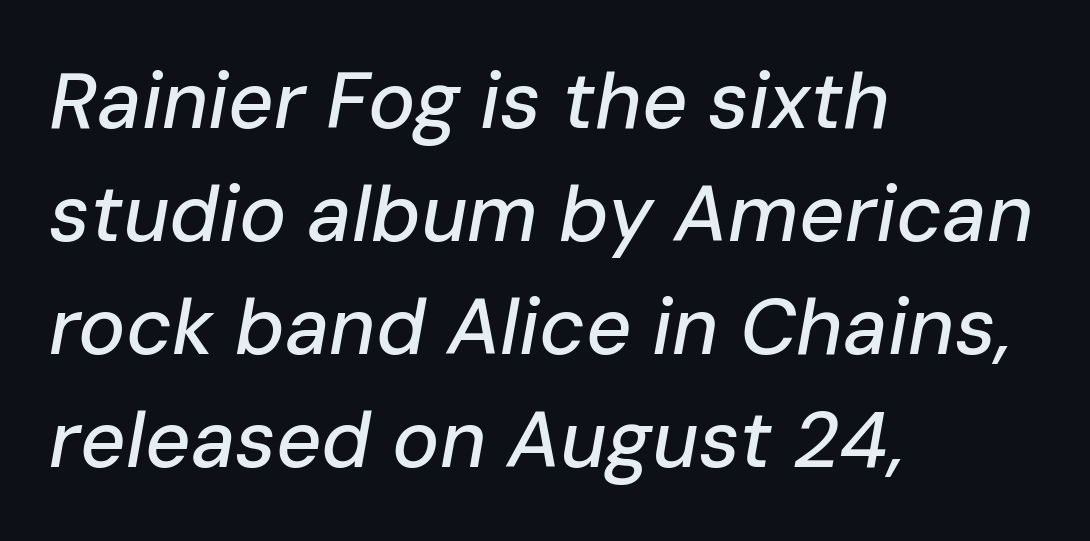
Proportional: the letters do not fall into vertical columns. One glance says typical: line gaps are just what's usual. Quick note: underline off. A classic flush-left, rag-right setting is used for this passage.
